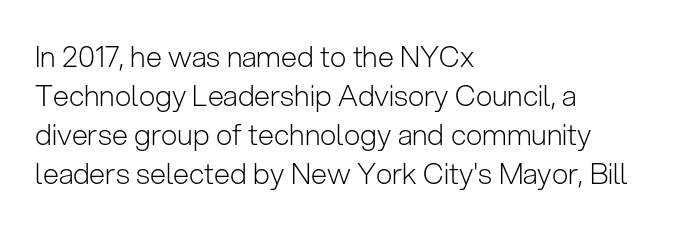
The image shows 29 px light sans-serif type, upright; set left-aligned, normal line spacing (1.34x), normal letter spacing, not underlined; low stroke contrast and a medium x-height.
